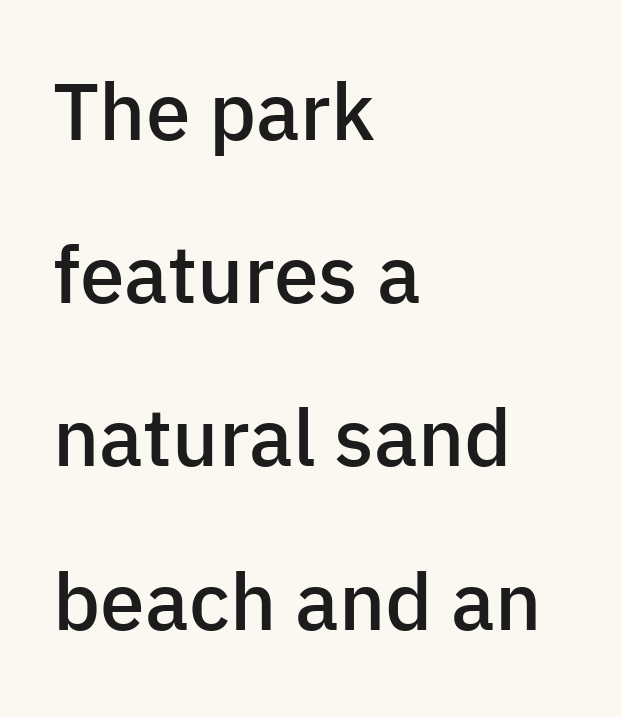
Q: Is the text bold? A: Semi-bold.
Q: Is the text italic (slanted)? A: No, it is upright.
Q: Is the typeface a serif or a sans-serif typeface? A: Sans-serif.
Q: Is the text underlined? A: No.
Q: How is the paragraph aligned? A: Left-aligned.
Q: Is the spacing between letters normal or unusually wide? A: Normal.
Q: Is the spacing between lines tight, normal or loose? A: Loose.
Q: Width (condensed, normal, or wide)? A: Normal.
Q: Stroke contrast? A: Low.
Q: x-height? A: Medium.
Q: Monospaced? A: No.
